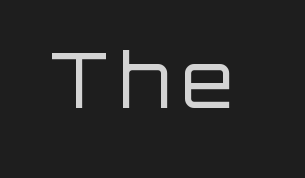
Q: Is the text bold? A: No.
Q: Is the text italic (slanted)? A: No, it is upright.
Q: Is the typeface a serif or a sans-serif typeface? A: Sans-serif.
Q: Is the text underlined? A: No.
Q: Width (condensed, normal, or wide)? A: Normal.
Q: Stroke contrast? A: Low.
Q: x-height? A: Large.
Q: Monospaced? A: No.
